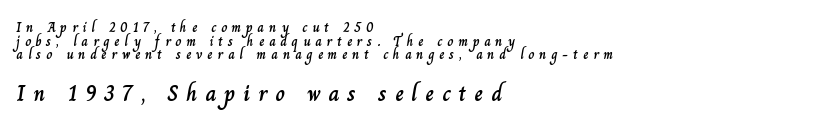
Q: Is the text italic (slanted)? A: Yes.
Q: Is the text underlined? A: No.
Q: How is the paragraph aligned? A: Left-aligned.
Q: Is the spacing between letters normal or unusually wide? A: Unusually wide.
Q: Is the spacing between lines tight, normal or loose? A: Tight.
Q: Which block of text is set in a larger size, the first (top) or the second (bottom)? A: The second (bottom) one.
